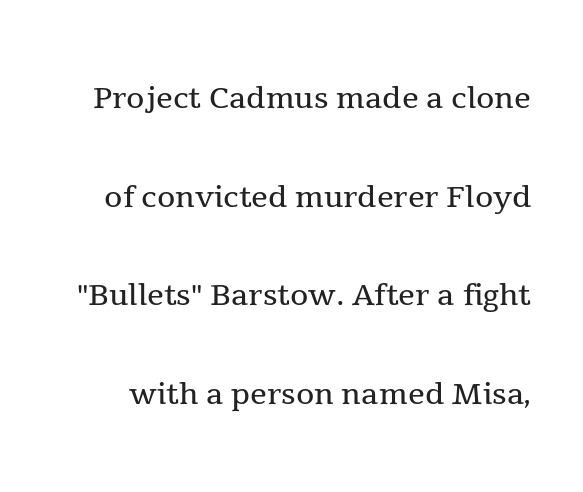
{"serif": "yes", "italic": "no", "bold": "no", "weight": "regular", "width": "normal", "x_height": "medium", "monospaced": "no", "underline": "no", "line_spacing": "loose", "line_spacing_ratio": 2.35, "letter_spacing": "normal", "letter_spacing_em": 0.0, "glyph_px": 42}
